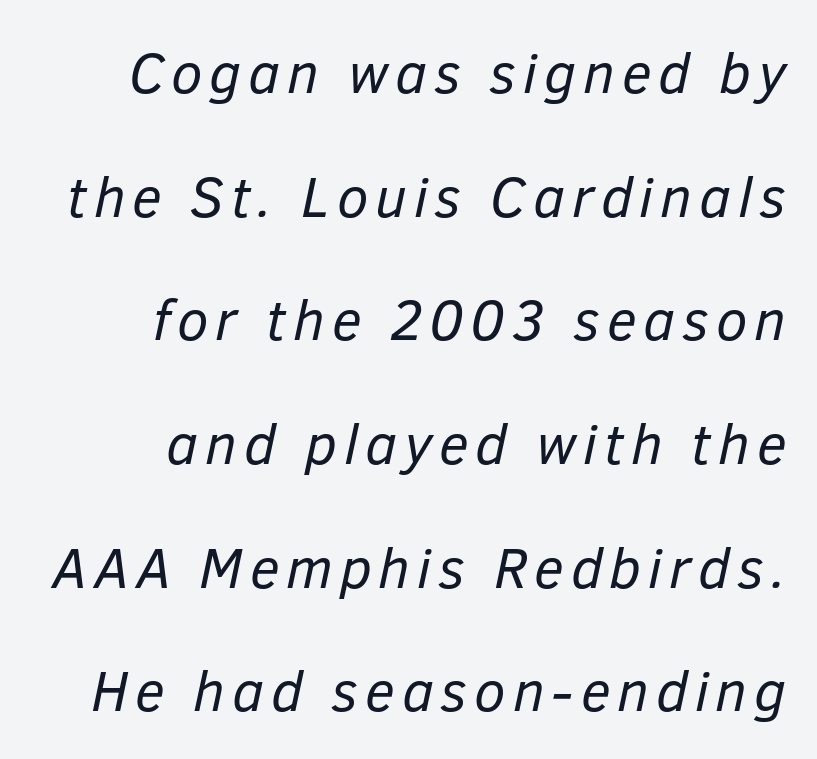
{"italic": "yes", "lean": "right", "slant_degrees": 12, "bold": "no", "weight": "regular", "width": "normal", "stroke_contrast": "low", "x_height": "medium", "monospaced": "no", "underline": "no", "align": "right", "line_spacing": "loose", "line_spacing_ratio": 2.17, "glyph_px": 57}
